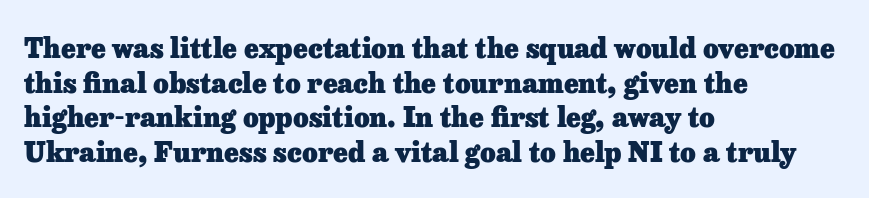
Compared with typical body copy, the letter spacing here is the same. The setting favours the left margin, as ordinary paragraphs usually do. Heft: maximum for text — a bold. Beneath every word, the page is bare. Successive baselines arrive at the customary interval. These lines were composed using upright roman letters.
